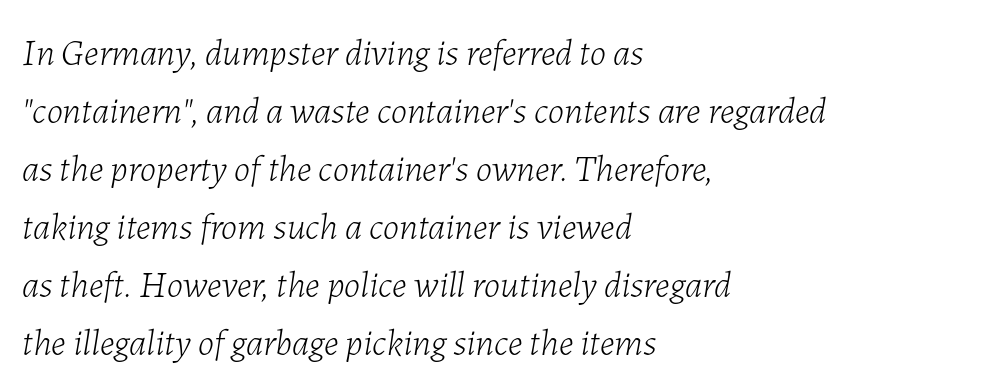
The image shows 37 px light type, italic (leaning right); set left-aligned, normal line spacing (1.57x), normal letter spacing, not underlined; low stroke contrast and a medium x-height.
